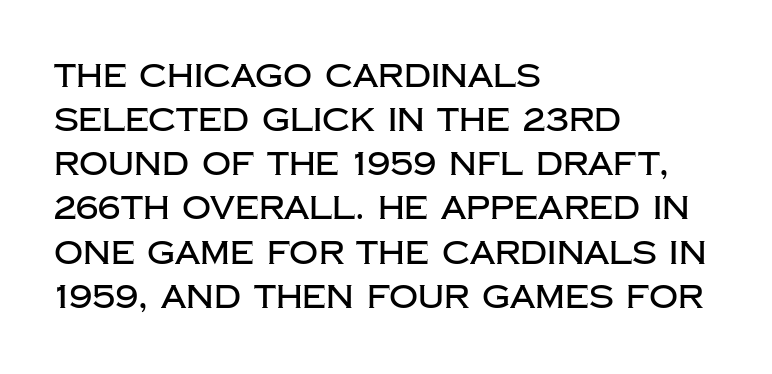
The image shows 32 px sans-serif type, upright; set left-aligned, normal line spacing (1.38x), normal letter spacing, not underlined; low stroke contrast and a large x-height.
